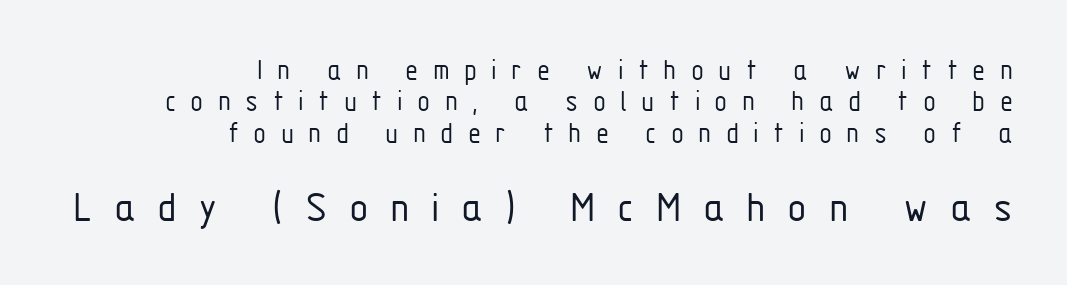
Q: Is the text bold? A: No.
Q: Is the text italic (slanted)? A: No, it is upright.
Q: Is the typeface a serif or a sans-serif typeface? A: Sans-serif.
Q: Is the text underlined? A: No.
Q: How is the paragraph aligned? A: Right-aligned.
Q: Is the spacing between letters normal or unusually wide? A: Unusually wide.
Q: Is the spacing between lines tight, normal or loose? A: Tight.
Q: Which block of text is set in a larger size, the first (top) or the second (bottom)? A: The second (bottom) one.
Q: Width (condensed, normal, or wide)? A: Condensed.
Q: Stroke contrast? A: Low.
Q: x-height? A: Medium.
Q: Monospaced? A: No.
